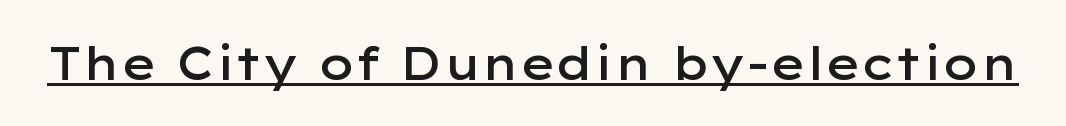
{"serif": "no", "italic": "no", "bold": "semi", "weight": "semibold", "width": "wide", "stroke_contrast": "low", "x_height": "medium", "monospaced": "no", "underline": "yes", "letter_spacing": "normal", "letter_spacing_em": 0.0, "glyph_px": 46}
